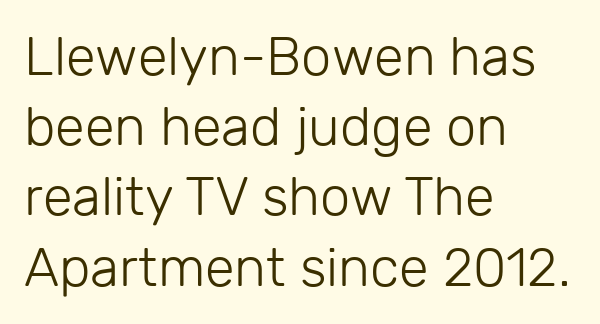
{"serif": "no", "italic": "no", "bold": "no", "weight": "light", "width": "normal", "stroke_contrast": "low", "x_height": "medium", "monospaced": "no", "underline": "no", "align": "left", "line_spacing": "normal", "line_spacing_ratio": 1.3, "letter_spacing": "normal", "letter_spacing_em": 0.0, "glyph_px": 54}
